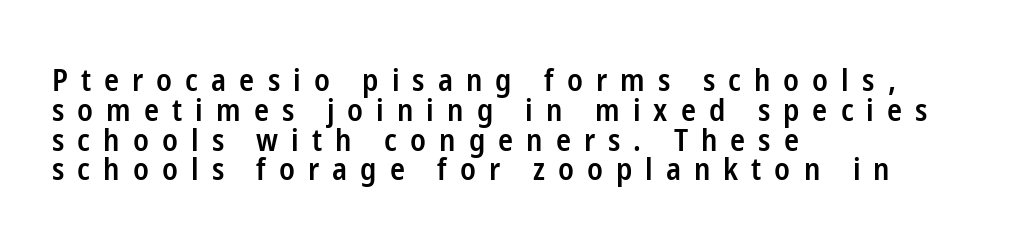
Q: Is the text bold? A: Semi-bold.
Q: Is the text italic (slanted)? A: No, it is upright.
Q: Is the typeface a serif or a sans-serif typeface? A: Sans-serif.
Q: Is the text underlined? A: No.
Q: How is the paragraph aligned? A: Left-aligned.
Q: Is the spacing between letters normal or unusually wide? A: Unusually wide.
Q: Is the spacing between lines tight, normal or loose? A: Tight.
Q: Width (condensed, normal, or wide)? A: Condensed.
Q: Stroke contrast? A: Low.
Q: x-height? A: Medium.
Q: Monospaced? A: No.
